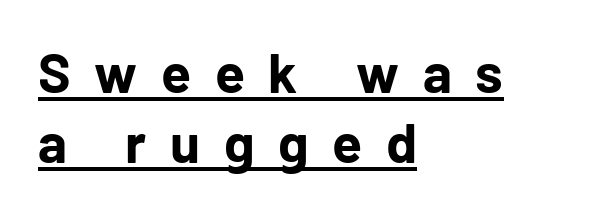
Q: Is the text bold? A: Yes.
Q: Is the text italic (slanted)? A: No, it is upright.
Q: Is the typeface a serif or a sans-serif typeface? A: Sans-serif.
Q: Is the text underlined? A: Yes.
Q: How is the paragraph aligned? A: Left-aligned.
Q: Is the spacing between letters normal or unusually wide? A: Unusually wide.
Q: Is the spacing between lines tight, normal or loose? A: Normal.
Q: Width (condensed, normal, or wide)? A: Normal.
Q: Stroke contrast? A: Low.
Q: x-height? A: Medium.
Q: Monospaced? A: No.
